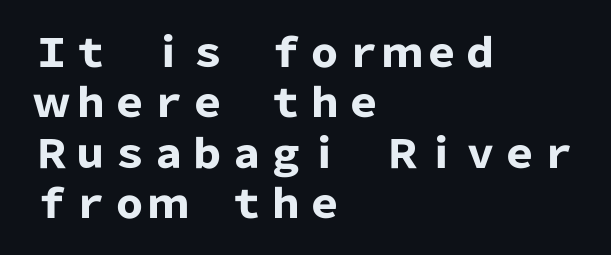
Q: Is the text bold? A: Yes.
Q: Is the text italic (slanted)? A: No, it is upright.
Q: Is the typeface a serif or a sans-serif typeface? A: Sans-serif.
Q: Is the text underlined? A: No.
Q: How is the paragraph aligned? A: Left-aligned.
Q: Is the spacing between letters normal or unusually wide? A: Normal.
Q: Is the spacing between lines tight, normal or loose? A: Normal.
Q: Width (condensed, normal, or wide)? A: Normal.
Q: Stroke contrast? A: Low.
Q: x-height? A: Medium.
Q: Monospaced? A: No.
